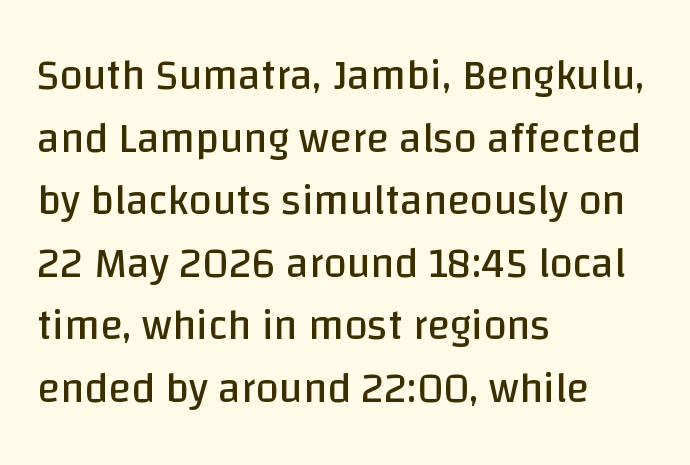
Q: Is the text bold? A: No.
Q: Is the text italic (slanted)? A: No, it is upright.
Q: Is the typeface a serif or a sans-serif typeface? A: Sans-serif.
Q: Is the text underlined? A: No.
Q: How is the paragraph aligned? A: Left-aligned.
Q: Is the spacing between letters normal or unusually wide? A: Normal.
Q: Is the spacing between lines tight, normal or loose? A: Normal.
Q: Width (condensed, normal, or wide)? A: Normal.
Q: Stroke contrast? A: Low.
Q: x-height? A: Large.
Q: Monospaced? A: No.
